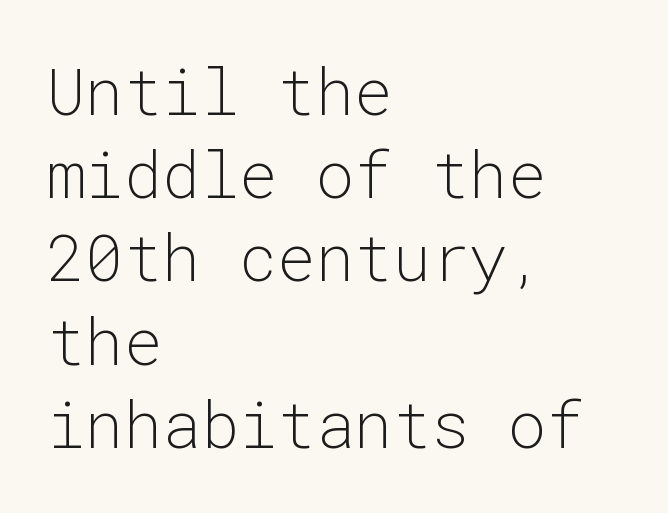
The image shows 64 px light sans-serif type, upright, monospaced; set left-aligned, normal line spacing (1.3x), normal letter spacing, not underlined; low stroke contrast and a medium x-height.
